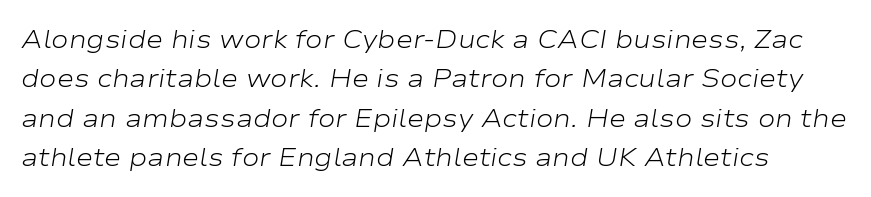
{"italic": "yes", "lean": "right", "slant_degrees": 9, "bold": "no", "underline": "no", "line_spacing": "normal", "line_spacing_ratio": 1.51, "letter_spacing": "normal", "letter_spacing_em": 0.0, "glyph_px": 26}
